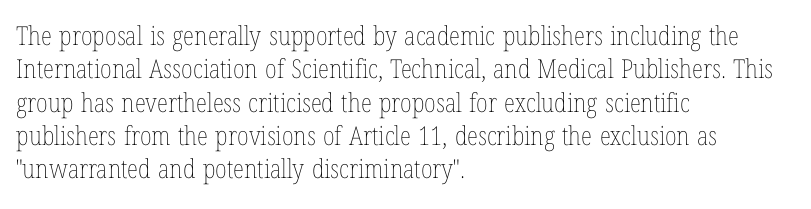
Compared with typical paragraphs, the rows here are spaced about the same. The letters stand straight up with perfectly vertical stems. Short and long lines alike share a common starting point at left. Is the stroke heavy? The answer is a plain regular-or-lighter. In terms of letterspacing, this is plain default setting. Just letters on the line, the space beneath them empty.
